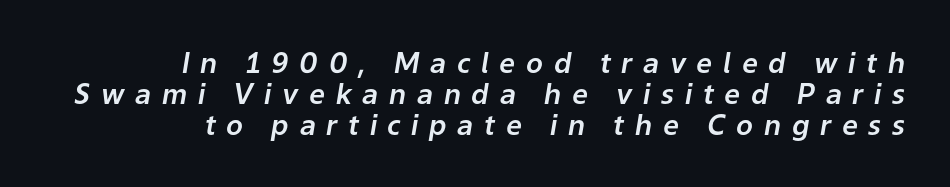
Q: Is the text italic (slanted)? A: Yes, it leans right by about 9 degrees.
Q: Is the text underlined? A: No.
Q: How is the paragraph aligned? A: Right-aligned.
Q: Is the spacing between letters normal or unusually wide? A: Unusually wide.
Q: Is the spacing between lines tight, normal or loose? A: Tight.
Q: Width (condensed, normal, or wide)? A: Normal.
Q: Stroke contrast? A: Low.
Q: x-height? A: Medium.
Q: Monospaced? A: No.
